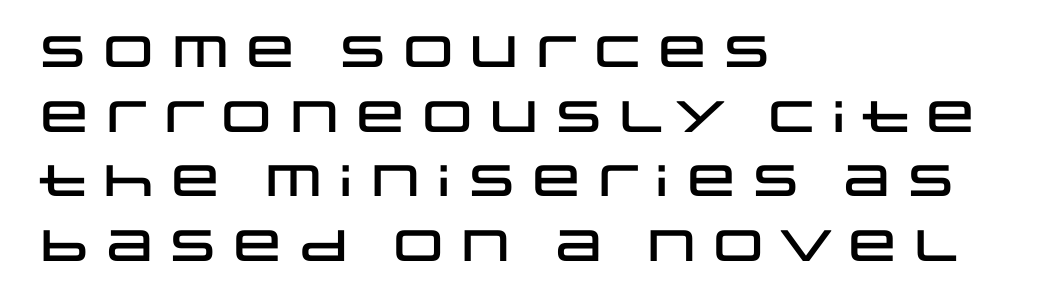
{"serif": "no", "italic": "no", "width": "wide", "stroke_contrast": "low", "x_height": "large", "monospaced": "no", "underline": "no", "align": "left", "line_spacing": "normal", "line_spacing_ratio": 1.47, "letter_spacing": "normal", "letter_spacing_em": 0.0, "glyph_px": 44}
